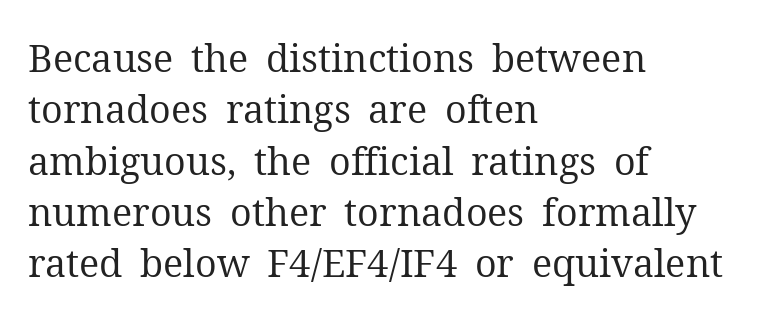
Q: Is the text bold? A: No.
Q: Is the text italic (slanted)? A: No, it is upright.
Q: Is the typeface a serif or a sans-serif typeface? A: Serif.
Q: Is the text underlined? A: No.
Q: How is the paragraph aligned? A: Left-aligned.
Q: Is the spacing between letters normal or unusually wide? A: Normal.
Q: Is the spacing between lines tight, normal or loose? A: Normal.
Q: Width (condensed, normal, or wide)? A: Normal.
Q: Stroke contrast? A: Medium.
Q: x-height? A: Medium.
Q: Monospaced? A: No.
